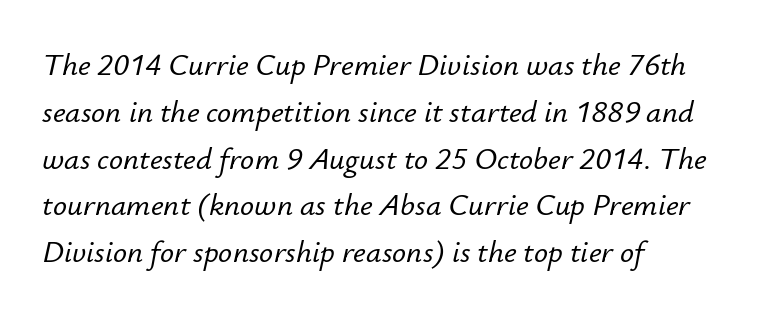
Looking at the ascenders, they clearly lean. The leading is moderate, giving the passage an even texture. Visually the block forms a straight wall on the left and a jagged coastline on the right. Default kerning and tracking; the words read as compact shapes.
